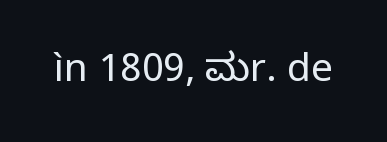
Q: Is the text bold? A: No.
Q: Is the text italic (slanted)? A: No, it is upright.
Q: Is the typeface a serif or a sans-serif typeface? A: Sans-serif.
Q: Is the text underlined? A: No.
Q: Is the spacing between letters normal or unusually wide? A: Normal.
Q: Width (condensed, normal, or wide)? A: Normal.
Q: Stroke contrast? A: Low.
Q: x-height? A: Medium.
Q: Monospaced? A: No.
